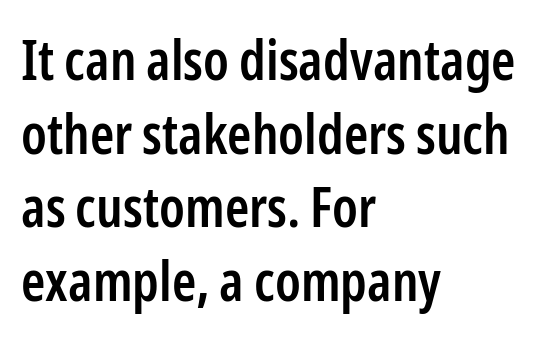
Q: Is the text bold? A: Semi-bold.
Q: Is the text italic (slanted)? A: No, it is upright.
Q: Is the typeface a serif or a sans-serif typeface? A: Sans-serif.
Q: Is the text underlined? A: No.
Q: How is the paragraph aligned? A: Left-aligned.
Q: Is the spacing between letters normal or unusually wide? A: Normal.
Q: Is the spacing between lines tight, normal or loose? A: Normal.
Q: Width (condensed, normal, or wide)? A: Condensed.
Q: Stroke contrast? A: Low.
Q: x-height? A: Medium.
Q: Monospaced? A: No.
